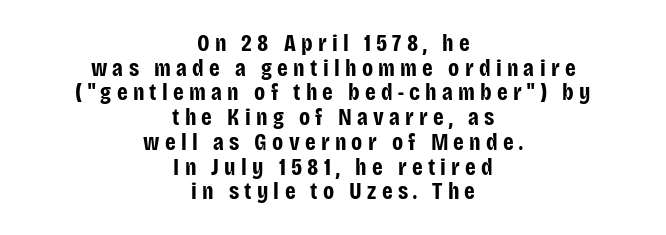
The image shows 24 px bold type, upright; set centered, tight line spacing (1.03x), unusually wide letter spacing (+0.22 em), not underlined.
